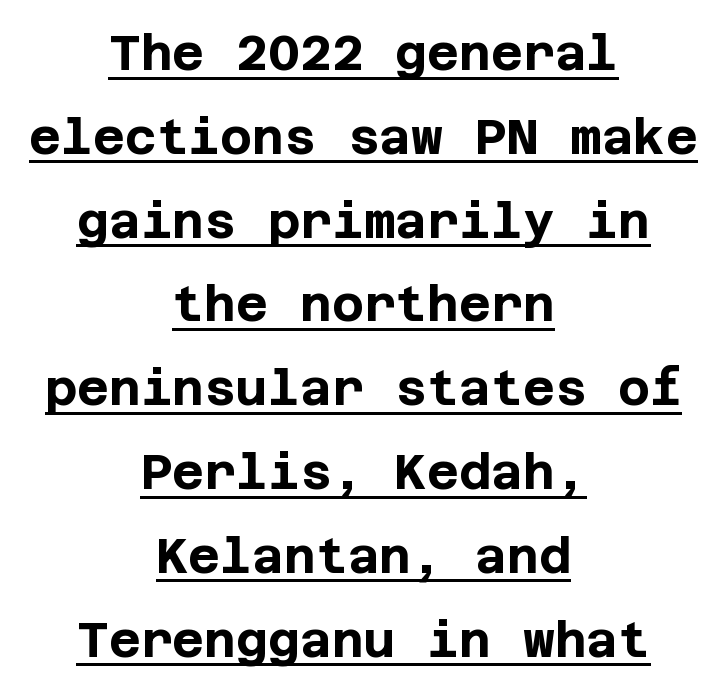
The image shows 49 px bold sans-serif type, upright; set centered, line spacing 1.71x, normal letter spacing, underlined; low stroke contrast and a large x-height.
